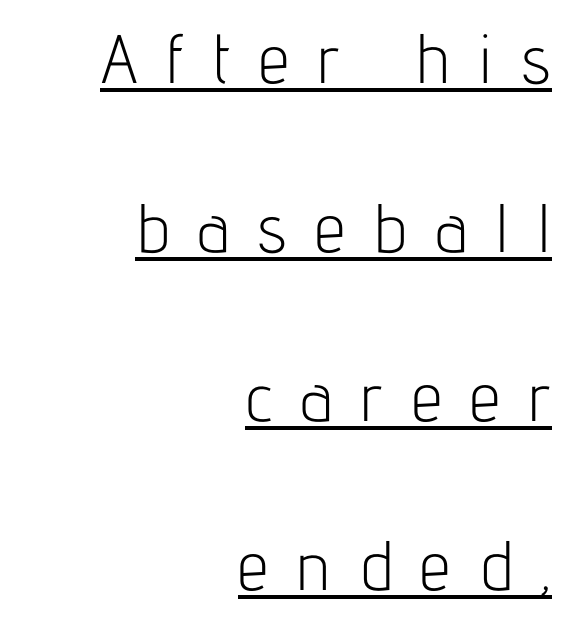
The image shows 69 px light, condensed sans-serif type, upright; set right-aligned, loose line spacing (2.45x), unusually wide letter spacing (+0.41 em), underlined; low stroke contrast and a medium x-height.
